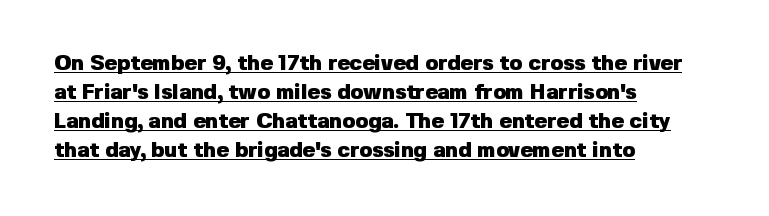
Q: Is the text bold? A: Yes.
Q: Is the text italic (slanted)? A: No, it is upright.
Q: Is the text underlined? A: Yes.
Q: How is the paragraph aligned? A: Left-aligned.
Q: Is the spacing between letters normal or unusually wide? A: Normal.
Q: Is the spacing between lines tight, normal or loose? A: Normal.
